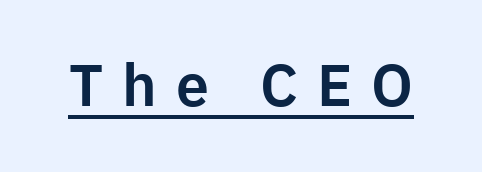
The image shows 59 px sans-serif type, upright; set unusually wide letter spacing (+0.32 em), underlined; low stroke contrast and a medium x-height.
